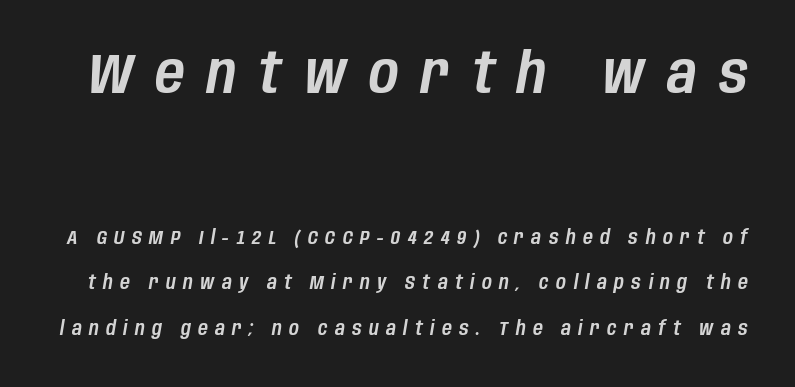
Q: Is the text italic (slanted)? A: Yes, it leans right by about 10 degrees.
Q: Is the text underlined? A: No.
Q: Is the spacing between letters normal or unusually wide? A: Unusually wide.
Q: Is the spacing between lines tight, normal or loose? A: Loose.
Q: Which block of text is set in a larger size, the first (top) or the second (bottom)? A: The first (top) one.
Q: Width (condensed, normal, or wide)? A: Condensed.
Q: Stroke contrast? A: Low.
Q: x-height? A: Large.
Q: Monospaced? A: No.
